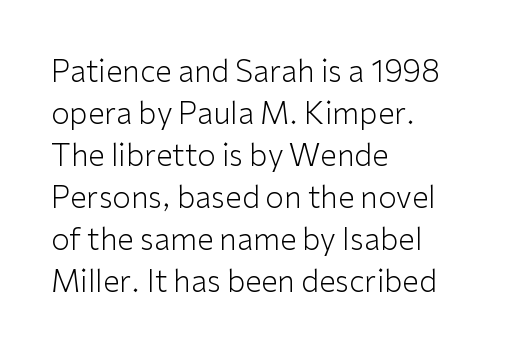
{"serif": "no", "italic": "no", "bold": "no", "weight": "light", "width": "normal", "stroke_contrast": "low", "x_height": "medium", "monospaced": "no", "underline": "no", "align": "left", "line_spacing": "normal", "line_spacing_ratio": 1.4, "letter_spacing": "normal", "letter_spacing_em": 0.0, "glyph_px": 30}
